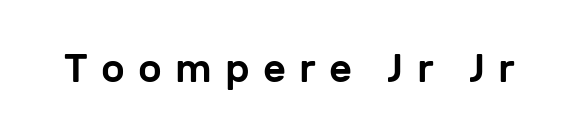
{"serif": "no", "italic": "no", "width": "normal", "stroke_contrast": "low", "x_height": "medium", "monospaced": "no", "underline": "no", "letter_spacing": "wide", "letter_spacing_em": 0.33, "glyph_px": 40}
